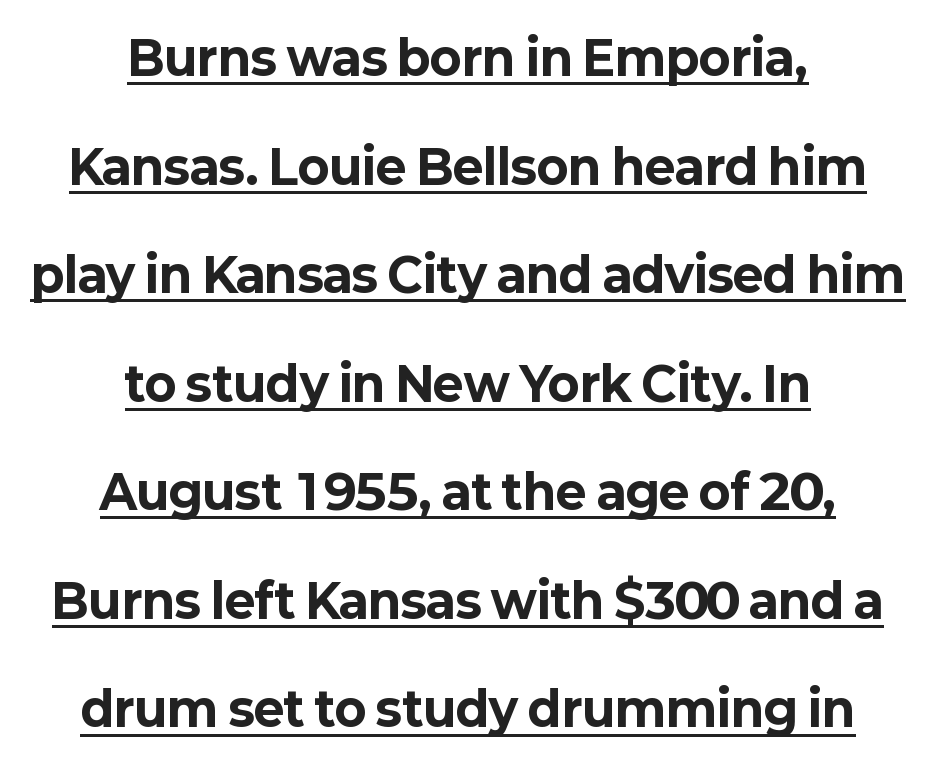
{"serif": "no", "italic": "no", "bold": "yes", "weight": "bold", "width": "normal", "stroke_contrast": "low", "x_height": "medium", "monospaced": "no", "underline": "yes", "align": "center", "line_spacing": "loose", "line_spacing_ratio": 2.31, "letter_spacing": "normal", "letter_spacing_em": 0.0, "glyph_px": 47}
